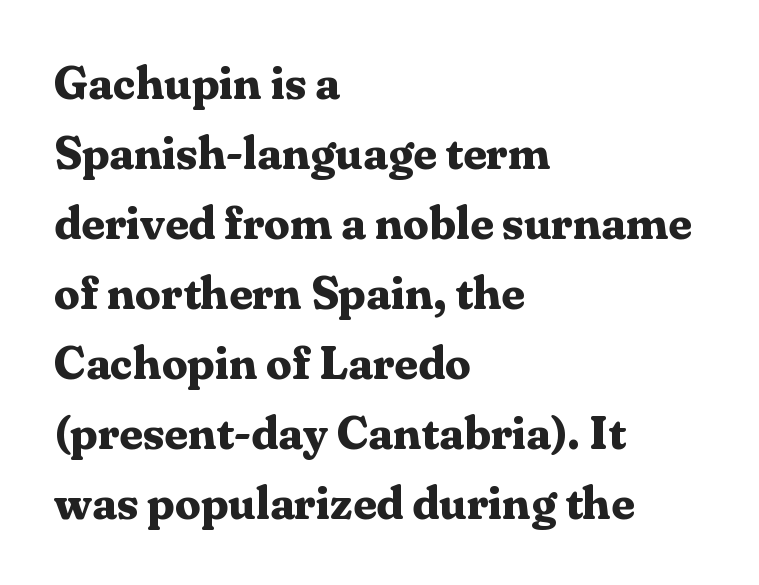
{"serif": "yes", "italic": "no", "bold": "yes", "weight": "bold", "width": "normal", "stroke_contrast": "medium", "x_height": "medium", "monospaced": "no", "underline": "no", "align": "left", "line_spacing": "normal", "line_spacing_ratio": 1.52, "letter_spacing": "normal", "letter_spacing_em": 0.0, "glyph_px": 46}
